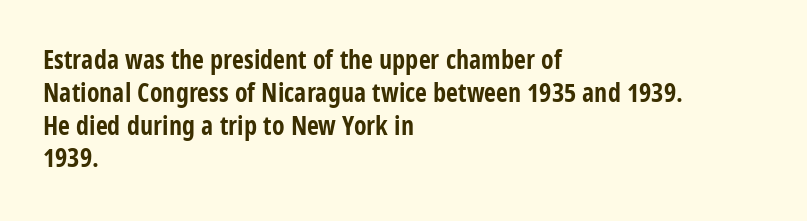
Q: Is the text bold? A: Yes.
Q: Is the text italic (slanted)? A: No, it is upright.
Q: Is the text underlined? A: No.
Q: How is the paragraph aligned? A: Left-aligned.
Q: Is the spacing between letters normal or unusually wide? A: Normal.
Q: Is the spacing between lines tight, normal or loose? A: Normal.
